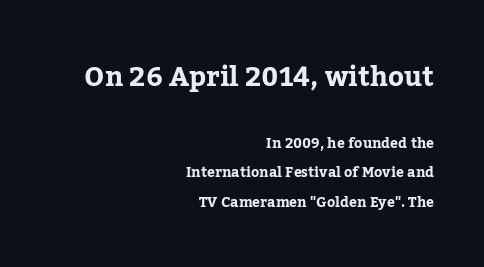
Weight check: bold — yes, fully. In CSS terms this would be text-align: right. A typesetter would call this leading open, well beyond the default. This rendering features lettering with no underline. Unlike italic type, these characters show no tilt at all.
